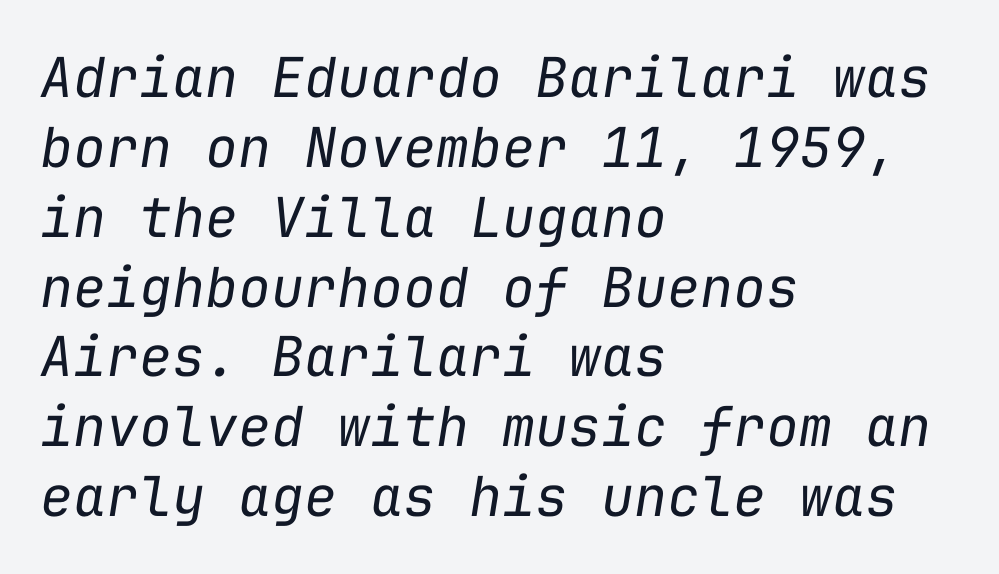
Q: Is the text bold? A: No.
Q: Is the text italic (slanted)? A: Yes, it leans right by about 9 degrees.
Q: Is the text underlined? A: No.
Q: How is the paragraph aligned? A: Left-aligned.
Q: Is the spacing between letters normal or unusually wide? A: Normal.
Q: Is the spacing between lines tight, normal or loose? A: Normal.
Q: Width (condensed, normal, or wide)? A: Normal.
Q: Stroke contrast? A: Low.
Q: x-height? A: Medium.
Q: Monospaced? A: Yes.
